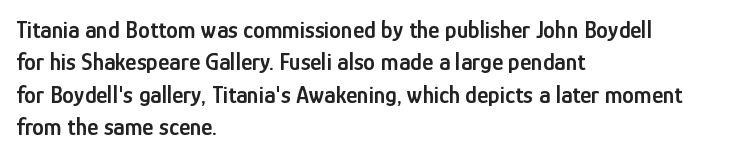
{"italic": "no", "bold": "semi", "underline": "no", "align": "left", "line_spacing": "normal", "line_spacing_ratio": 1.35, "letter_spacing": "normal", "letter_spacing_em": 0.0, "glyph_px": 24}
